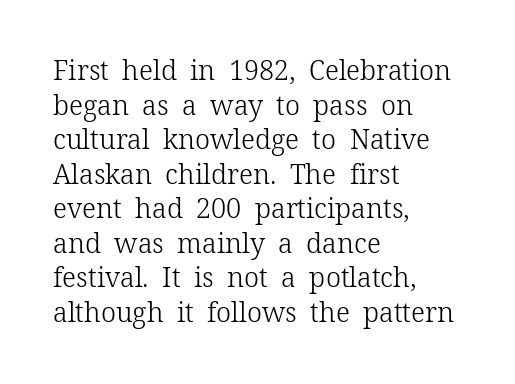
The image shows 27 px text type, upright; set left-aligned, normal line spacing (1.28x), normal letter spacing, not underlined.
